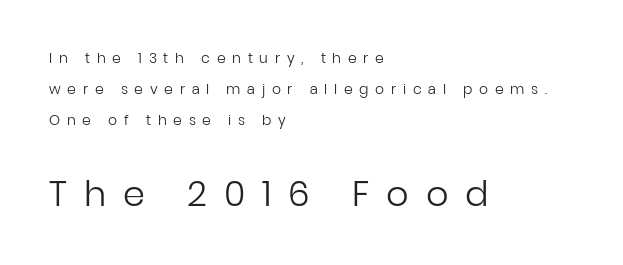
{"serif": "no", "italic": "no", "bold": "no", "weight": "regular", "width": "normal", "stroke_contrast": "low", "x_height": "medium", "monospaced": "no", "underline": "no", "align": "left", "line_spacing": "loose", "line_spacing_ratio": 2.23, "letter_spacing": "wide", "letter_spacing_em": 0.48, "larger_block": "second", "size_ratio": 2.5, "glyph_px": 35}
